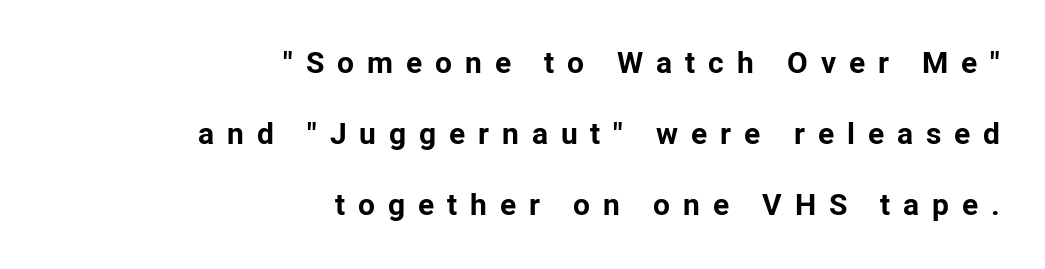
The passage shown is typed in a proportional face where columns would drift. The area under the type is left untouched. Quick note: not italic, upright. If you measured baseline to baseline, you'd find a long distance. Glyph-to-glyph distance is far greater than everyday printed text.
